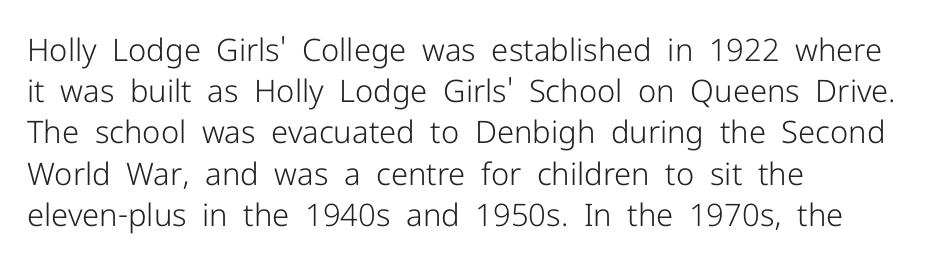
The image shows 31 px light sans-serif type, upright; set left-aligned, normal line spacing (1.33x), normal letter spacing, not underlined; low stroke contrast and a medium x-height.
